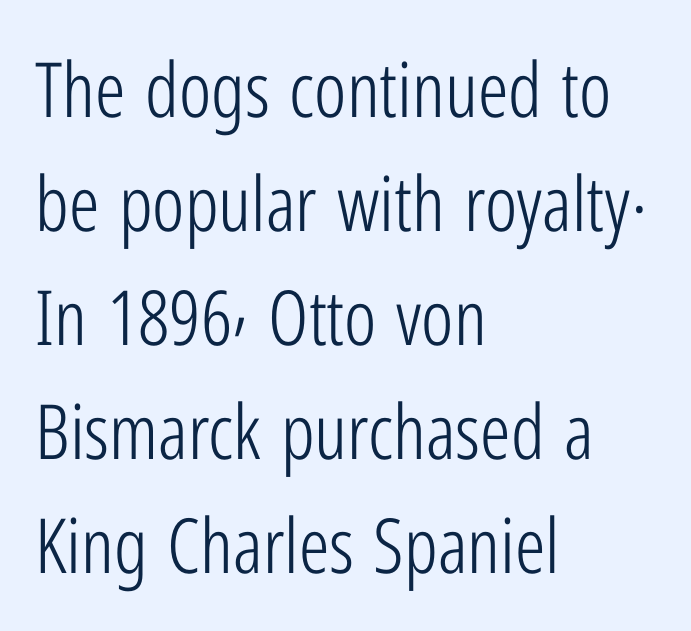
{"serif": "no", "italic": "no", "bold": "no", "weight": "light", "width": "condensed", "stroke_contrast": "low", "x_height": "medium", "monospaced": "no", "underline": "no", "align": "left", "line_spacing": "normal", "line_spacing_ratio": 1.5, "letter_spacing": "normal", "letter_spacing_em": 0.0, "glyph_px": 76}
